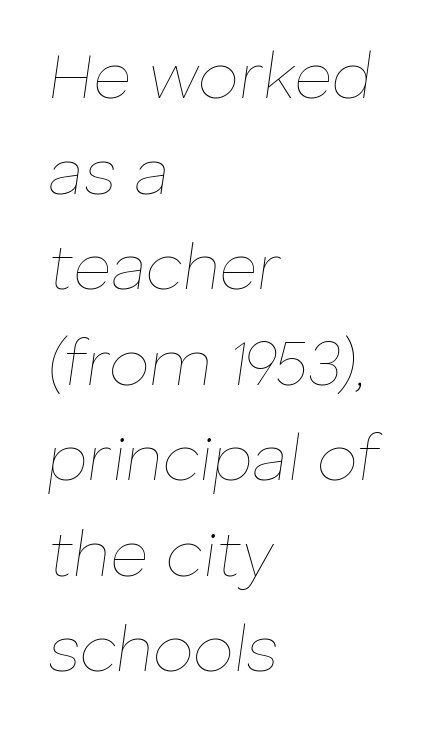
The image shows 65 px thin type, italic (leaning right); set left-aligned, normal line spacing (1.47x), normal letter spacing, not underlined; low stroke contrast and a medium x-height.
